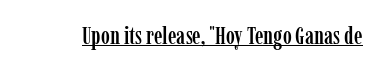
The image shows 24 px text type, upright; set normal letter spacing, underlined.
